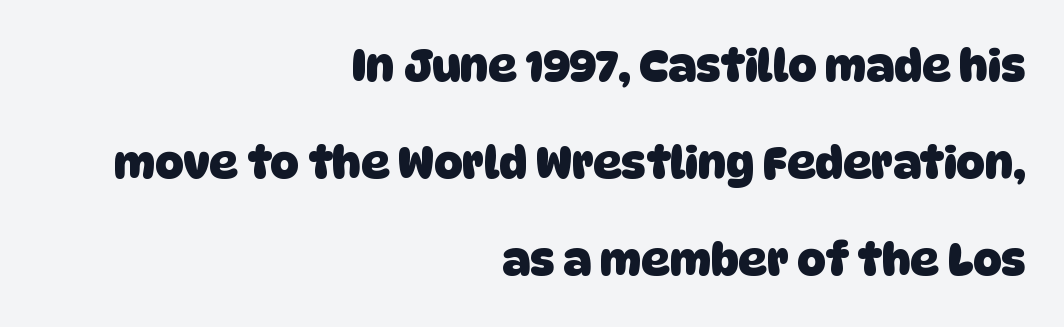
Proportional: the letters do not fall into vertical columns. Underlining? Definitely not there. Horizontally, the lines are justified to the trailing edge only. Each glyph is drawn with heavy, bold strokes. Rows of type keep a wide berth in the vertical direction. Letter spacing: default.
